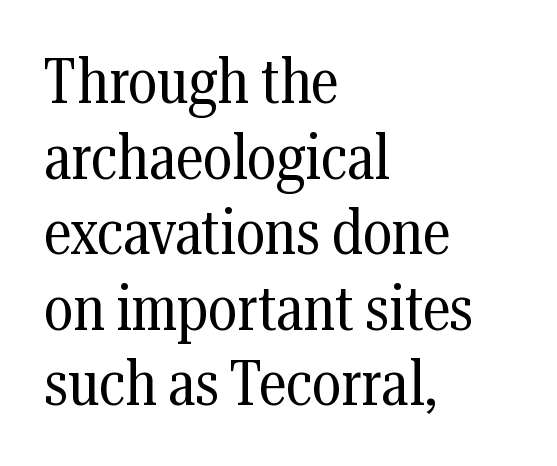
The space beneath each line is pristine and unruled. Typographically, this falls in the serif category. The rendering uses natural spacing where letterforms have individual widths. The font is comparable to plain body text, perhaps lighter.
